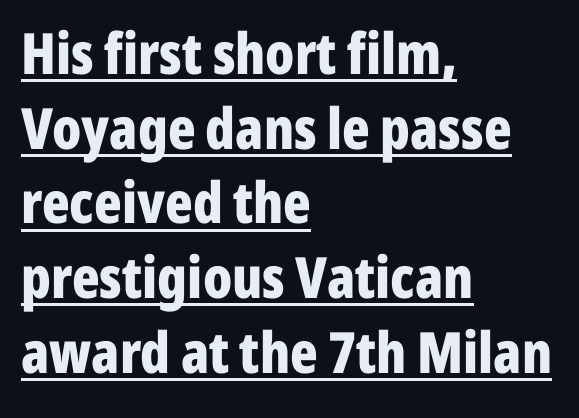
{"serif": "no", "italic": "no", "bold": "yes", "weight": "bold", "width": "condensed", "stroke_contrast": "low", "x_height": "medium", "monospaced": "no", "underline": "yes", "align": "left", "line_spacing": "normal", "line_spacing_ratio": 1.31, "letter_spacing": "normal", "letter_spacing_em": 0.0, "glyph_px": 57}
